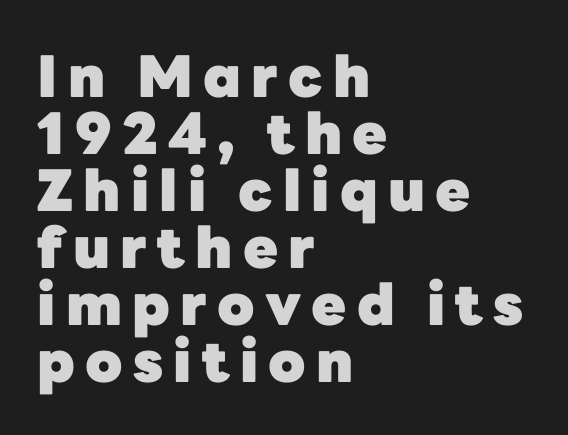
The image shows 57 px heavy sans-serif type, upright; set left-aligned, tight line spacing (1.0x), not underlined; low stroke contrast and a medium x-height.
